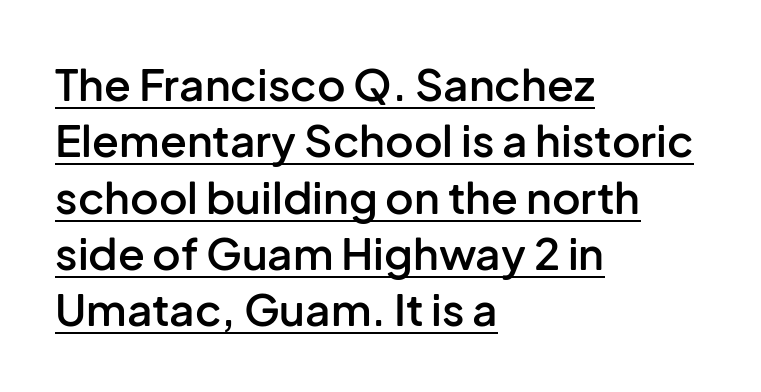
The image shows 44 px semibold sans-serif type, upright; set left-aligned, normal line spacing (1.28x), normal letter spacing, underlined; low stroke contrast and a medium x-height.
